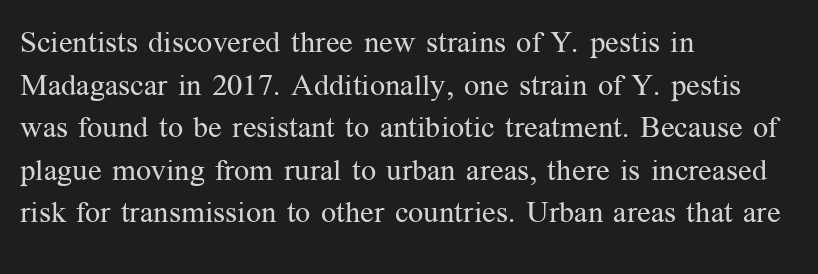
Q: Is the text bold? A: No.
Q: Is the text italic (slanted)? A: No, it is upright.
Q: Is the typeface a serif or a sans-serif typeface? A: Serif.
Q: Is the text underlined? A: No.
Q: How is the paragraph aligned? A: Left-aligned.
Q: Is the spacing between letters normal or unusually wide? A: Normal.
Q: Is the spacing between lines tight, normal or loose? A: Normal.
Q: Width (condensed, normal, or wide)? A: Normal.
Q: Stroke contrast? A: Medium.
Q: x-height? A: Medium.
Q: Monospaced? A: No.
